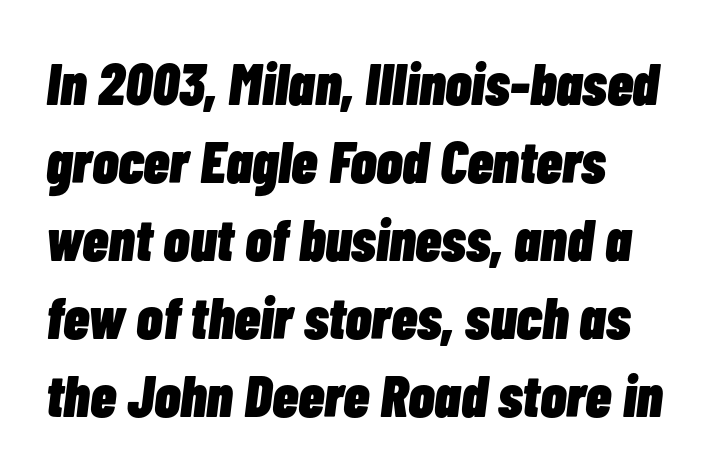
{"italic": "yes", "lean": "right", "slant_degrees": 7, "bold": "yes", "weight": "heavy", "width": "condensed", "stroke_contrast": "low", "x_height": "medium", "monospaced": "no", "underline": "no", "align": "left", "line_spacing": "normal", "line_spacing_ratio": 1.32, "letter_spacing": "normal", "letter_spacing_em": 0.0, "glyph_px": 59}
